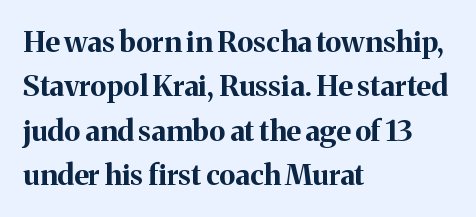
The image shows 29 px bold serif type, upright; set left-aligned, normal line spacing (1.53x), normal letter spacing, not underlined; medium stroke contrast and a medium x-height.
